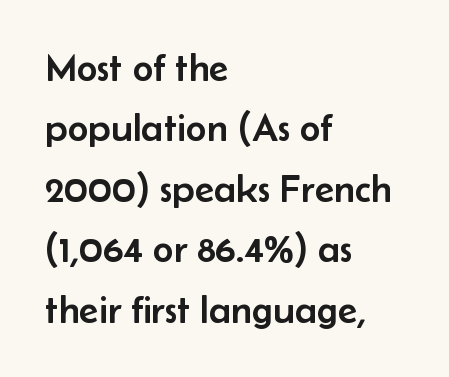
This sample uses an upright cut, with every glyph sitting square on the baseline. This rendering features lettering with no underline. You could not count columns in this text — the font is proportionally spaced. Stroke terminals: plain, sans-serif. Honestly, the letter spacing is just normal — you wouldn't notice it. The line-height multiplier appears to be the usual default.
